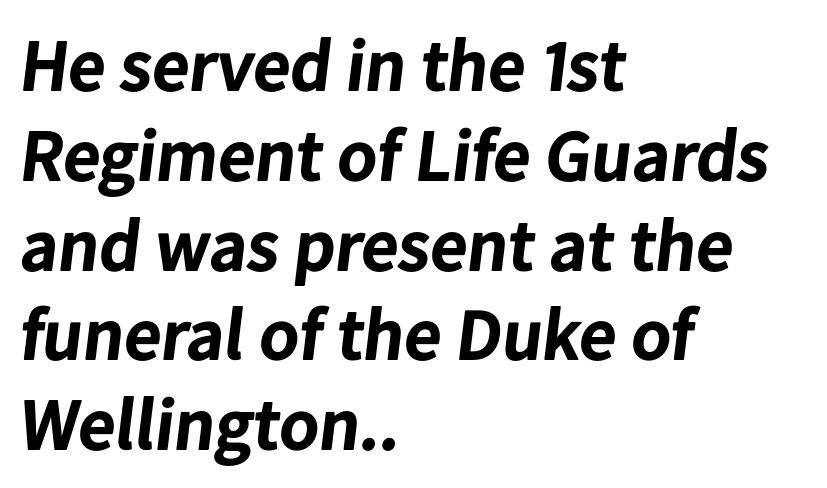
The image shows 73 px bold sans-serif type; set left-aligned, line spacing 1.23x, normal letter spacing, not underlined; low stroke contrast and a medium x-height.
